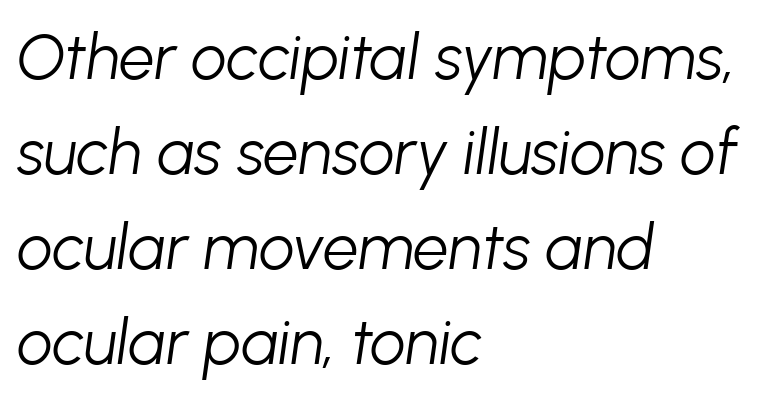
These glyphs show unthickened strokes, regular width or finer. This sample is left-justified, so line endings fall wherever the words run out. Would a proofreader flag this as italicized? Yes. The space beneath each line is pristine and unruled. Characters follow at the spacing the type designer built in.
